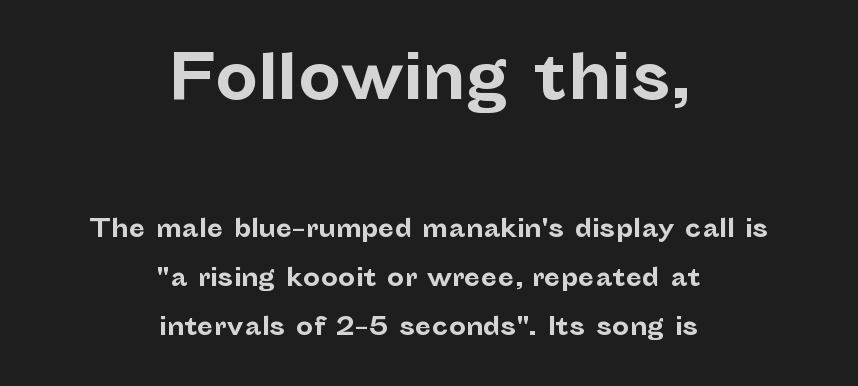
Q: Is the text bold? A: Yes.
Q: Is the text italic (slanted)? A: No, it is upright.
Q: Is the typeface a serif or a sans-serif typeface? A: Sans-serif.
Q: Is the text underlined? A: No.
Q: How is the paragraph aligned? A: Centered.
Q: Is the spacing between letters normal or unusually wide? A: Normal.
Q: Is the spacing between lines tight, normal or loose? A: Loose.
Q: Which block of text is set in a larger size, the first (top) or the second (bottom)? A: The first (top) one.
Q: Width (condensed, normal, or wide)? A: Normal.
Q: Stroke contrast? A: Low.
Q: x-height? A: Medium.
Q: Monospaced? A: No.
